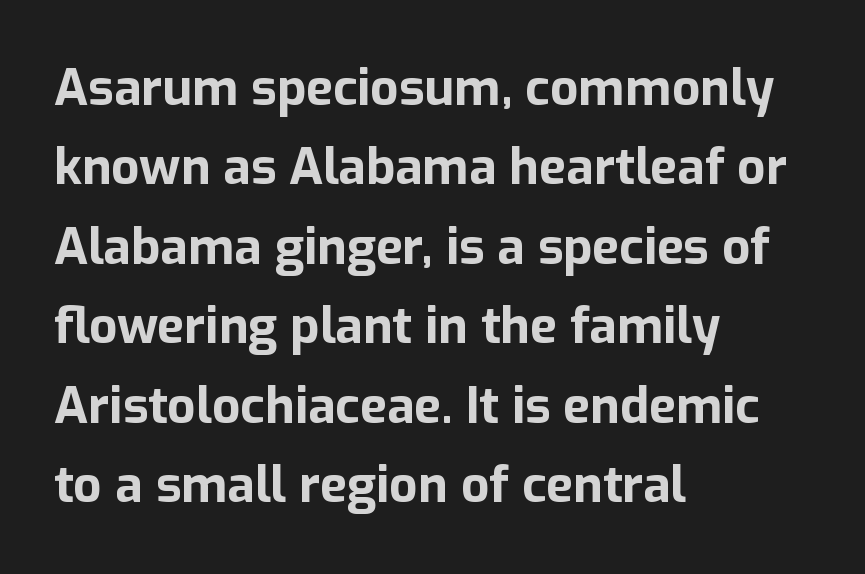
Every row of glyphs begins at an identical x-position on the left. Italic? Not at all — the glyphs are vertical. Is there much room between lines? A standard amount, neither cramped nor airy. Check under the words: just untouched page. Do the characters align in a grid? No, the font is proportional. Does the type have serifs? No, each stem ends abruptly.
